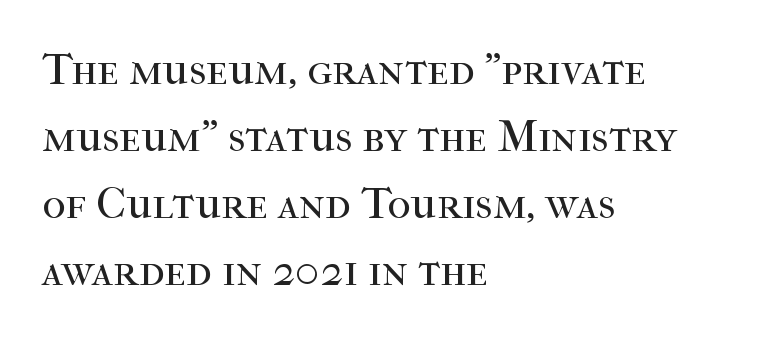
{"serif": "yes", "italic": "no", "bold": "no", "weight": "regular", "width": "normal", "stroke_contrast": "high", "x_height": "medium", "monospaced": "no", "underline": "no", "align": "left", "line_spacing": "normal", "line_spacing_ratio": 1.49, "letter_spacing": "normal", "letter_spacing_em": 0.0, "glyph_px": 45}
